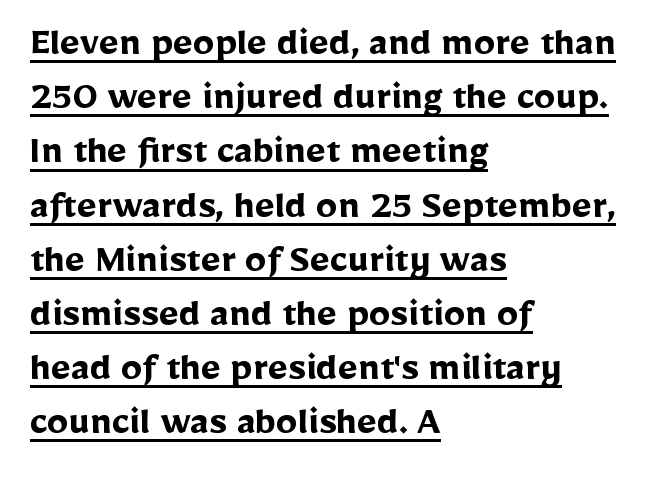
The image shows 43 px semibold sans-serif type, upright; set left-aligned, normal line spacing (1.26x), normal letter spacing, underlined; low stroke contrast and a medium x-height.
